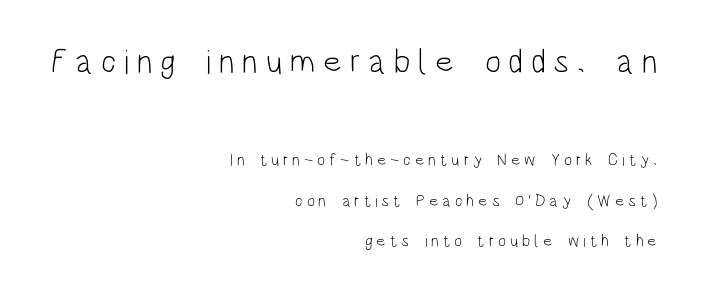
{"serif": "no", "italic": "no", "bold": "no", "weight": "light", "width": "condensed", "stroke_contrast": "low", "x_height": "large", "monospaced": "no", "underline": "no", "align": "right", "line_spacing": "loose", "line_spacing_ratio": 2.36, "letter_spacing": "wide", "letter_spacing_em": 0.23, "larger_block": "first", "size_ratio": 2.0, "glyph_px": 34}
